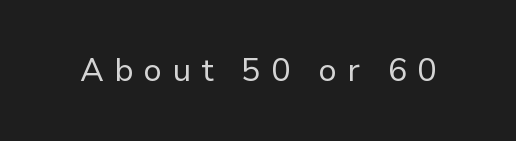
Q: Is the text bold? A: No.
Q: Is the text italic (slanted)? A: No, it is upright.
Q: Is the typeface a serif or a sans-serif typeface? A: Sans-serif.
Q: Is the text underlined? A: No.
Q: Is the spacing between letters normal or unusually wide? A: Unusually wide.
Q: Width (condensed, normal, or wide)? A: Normal.
Q: Stroke contrast? A: Low.
Q: x-height? A: Medium.
Q: Monospaced? A: No.
